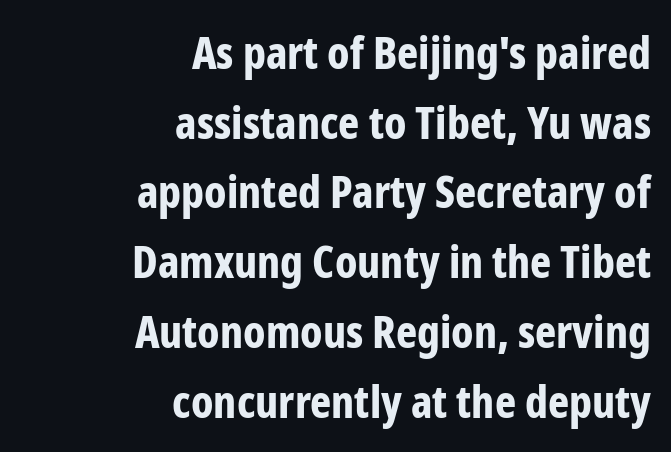
{"serif": "no", "italic": "no", "bold": "yes", "weight": "bold", "width": "condensed", "stroke_contrast": "low", "x_height": "medium", "monospaced": "no", "underline": "no", "align": "right", "line_spacing": "normal", "line_spacing_ratio": 1.55, "letter_spacing": "normal", "letter_spacing_em": 0.0, "glyph_px": 45}
